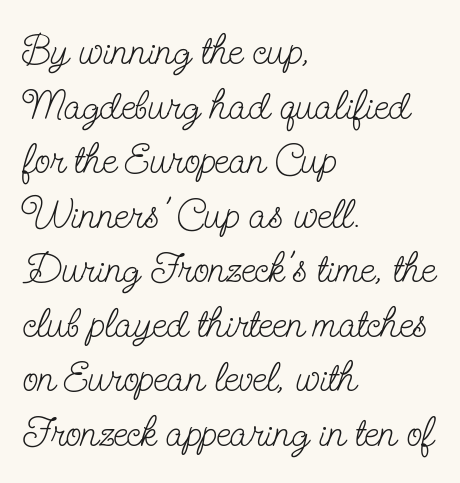
Q: Is the text bold? A: No.
Q: Is the text italic (slanted)? A: Yes.
Q: Is the typeface a serif or a sans-serif typeface? A: Serif.
Q: Is the text underlined? A: No.
Q: How is the paragraph aligned? A: Left-aligned.
Q: Is the spacing between letters normal or unusually wide? A: Normal.
Q: Is the spacing between lines tight, normal or loose? A: Normal.
Q: Width (condensed, normal, or wide)? A: Condensed.
Q: Stroke contrast? A: Low.
Q: x-height? A: Small.
Q: Monospaced? A: No.
